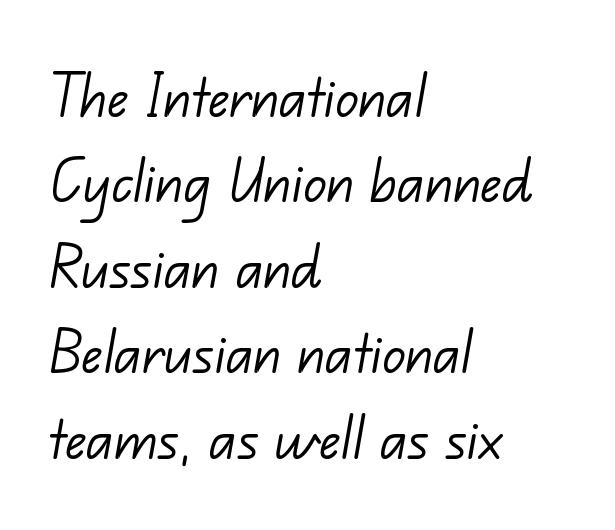
The image shows 70 px light sans-serif type; set left-aligned, line spacing 1.22x, normal letter spacing, not underlined; low stroke contrast and a small x-height.
